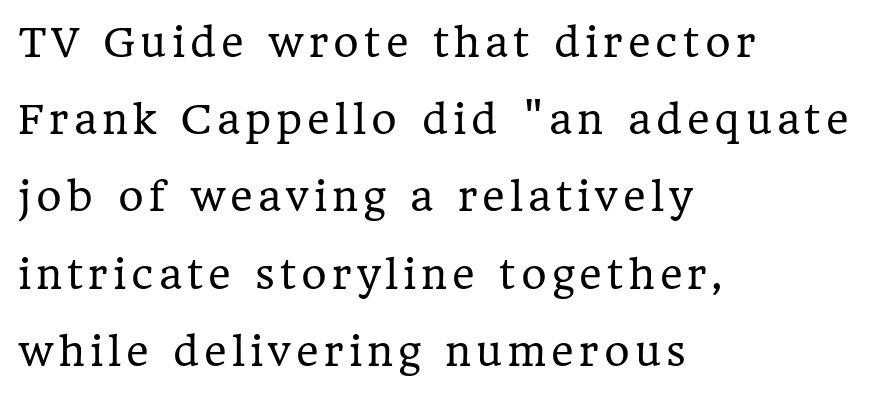
The letters advance in unequal steps, a hallmark of proportional type. The words here are not underlined. Rendered with straight, roman letterforms. Is this a sans? No — the strokes have serifs. Successive baselines arrive slowly, with a big drop between each. Compared with a centered layout, this one pins lines to the left instead.
